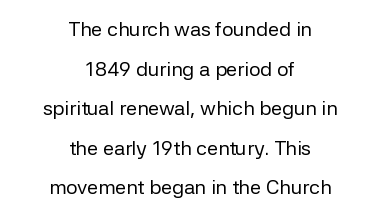
Q: Is the text bold? A: No.
Q: Is the text italic (slanted)? A: No, it is upright.
Q: Is the text underlined? A: No.
Q: How is the paragraph aligned? A: Centered.
Q: Is the spacing between letters normal or unusually wide? A: Normal.
Q: Is the spacing between lines tight, normal or loose? A: Loose.
